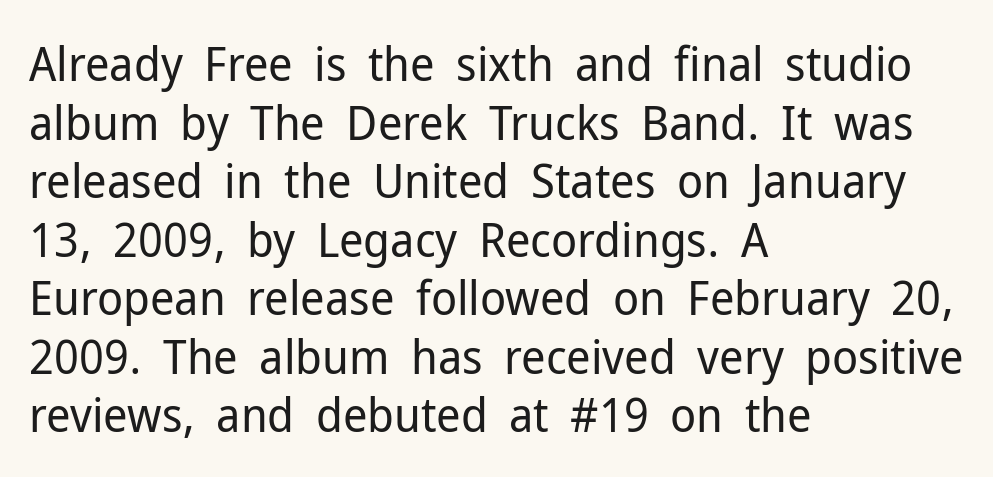
{"serif": "no", "italic": "no", "bold": "no", "weight": "regular", "width": "normal", "stroke_contrast": "low", "x_height": "medium", "monospaced": "no", "underline": "no", "align": "left", "line_spacing_ratio": 1.22, "letter_spacing": "normal", "letter_spacing_em": 0.0, "glyph_px": 48}
